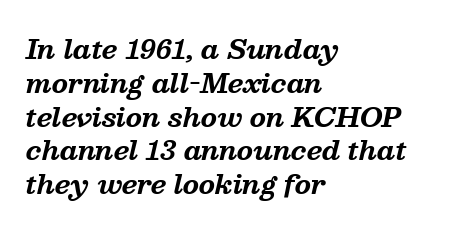
The face used here has the dense, thick strokes of a bold. Line starts are locked; line ends wander. These lines keep a tight, regular rhythm from letter to letter. The string is rendered with underlining switched off.
